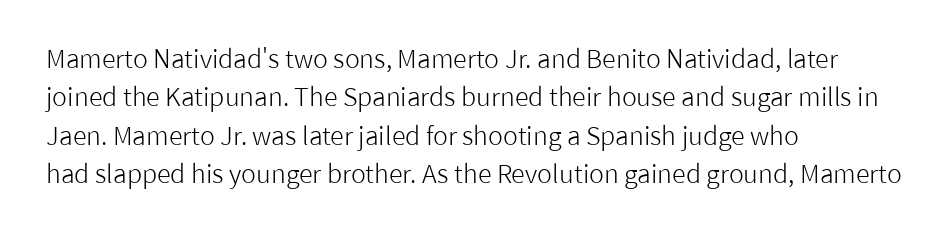
This sample uses an upright cut, with every glyph sitting square on the baseline. The string is rendered with underlining switched off. Tracking value appears to be zero — textbook default spacing. The lines in this sample share a left origin and differ only in where they stop. Vertical spacing — default.
